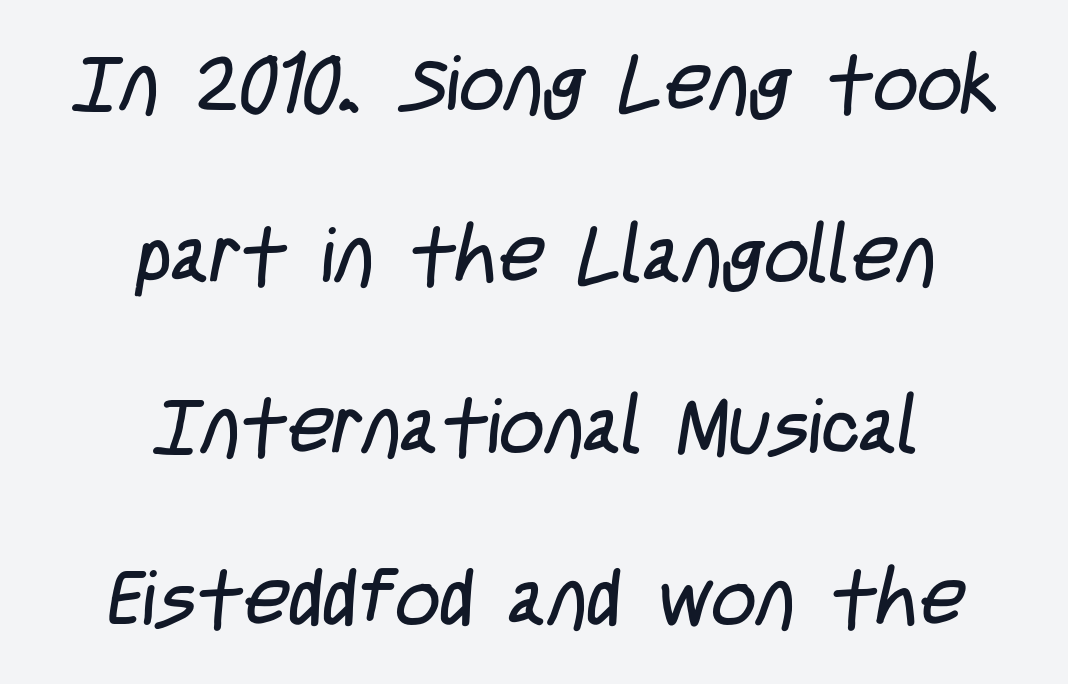
The image shows 78 px regular-weight, condensed sans-serif type; set centered, loose line spacing (2.2x), normal letter spacing, not underlined; low stroke contrast and a large x-height.
